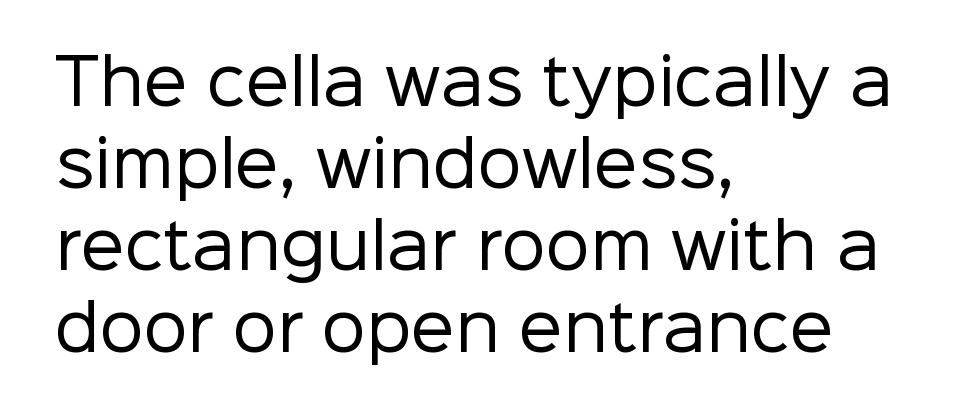
{"serif": "no", "italic": "no", "bold": "no", "weight": "regular", "width": "normal", "stroke_contrast": "low", "x_height": "medium", "monospaced": "no", "underline": "no", "align": "left", "line_spacing": "normal", "line_spacing_ratio": 1.32, "letter_spacing": "normal", "letter_spacing_em": 0.0, "glyph_px": 62}
